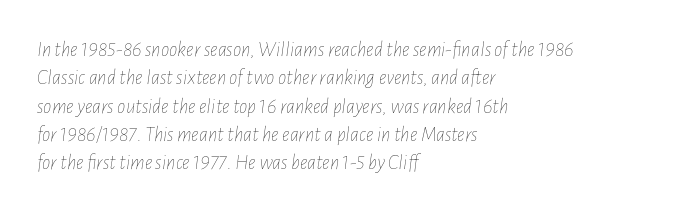
Q: Is the text bold? A: No.
Q: Is the text italic (slanted)? A: Yes, it leans right by about 7 degrees.
Q: Is the text underlined? A: No.
Q: How is the paragraph aligned? A: Left-aligned.
Q: Is the spacing between letters normal or unusually wide? A: Normal.
Q: Is the spacing between lines tight, normal or loose? A: Normal.
